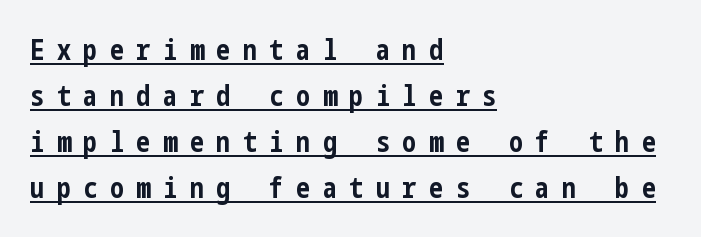
Q: Is the text bold? A: Yes.
Q: Is the text italic (slanted)? A: No, it is upright.
Q: Is the typeface a serif or a sans-serif typeface? A: Sans-serif.
Q: Is the text underlined? A: Yes.
Q: How is the paragraph aligned? A: Left-aligned.
Q: Is the spacing between letters normal or unusually wide? A: Unusually wide.
Q: Is the spacing between lines tight, normal or loose? A: Normal.
Q: Width (condensed, normal, or wide)? A: Condensed.
Q: Stroke contrast? A: Low.
Q: x-height? A: Medium.
